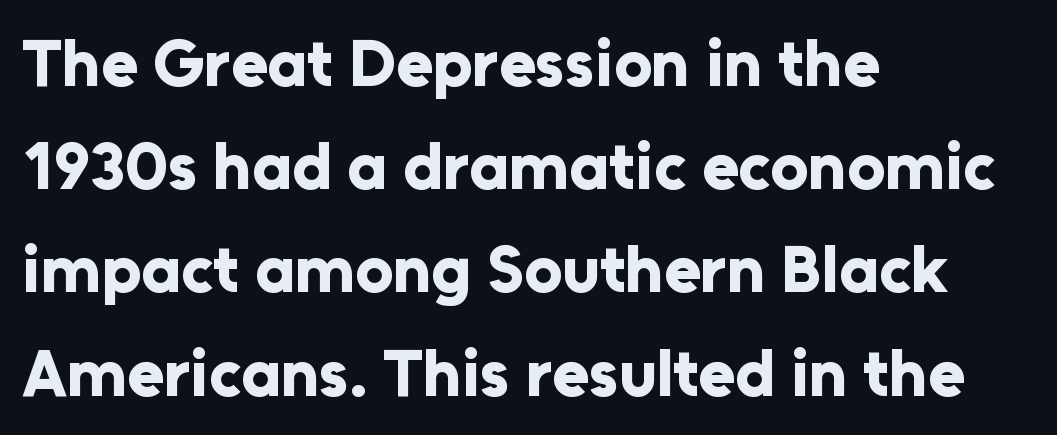
{"serif": "no", "italic": "no", "bold": "yes", "weight": "bold", "width": "normal", "stroke_contrast": "low", "x_height": "medium", "monospaced": "no", "underline": "no", "align": "left", "line_spacing": "normal", "line_spacing_ratio": 1.54, "letter_spacing": "normal", "letter_spacing_em": 0.0, "glyph_px": 67}
